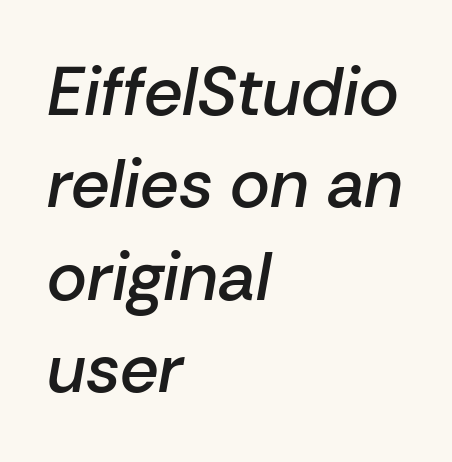
{"italic": "yes", "lean": "right", "slant_degrees": 10, "bold": "semi", "weight": "semibold", "width": "normal", "stroke_contrast": "low", "x_height": "medium", "monospaced": "no", "underline": "no", "align": "left", "line_spacing": "normal", "line_spacing_ratio": 1.36, "letter_spacing": "normal", "letter_spacing_em": 0.0, "glyph_px": 68}
